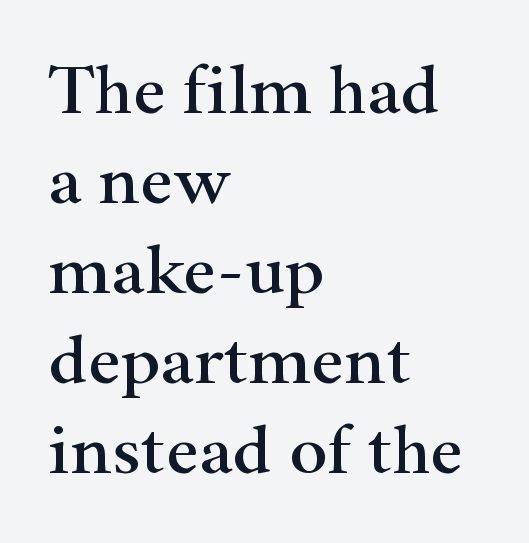
Q: Is the text italic (slanted)? A: No, it is upright.
Q: Is the typeface a serif or a sans-serif typeface? A: Serif.
Q: Is the text underlined? A: No.
Q: How is the paragraph aligned? A: Left-aligned.
Q: Is the spacing between letters normal or unusually wide? A: Normal.
Q: Is the spacing between lines tight, normal or loose? A: Normal.
Q: Width (condensed, normal, or wide)? A: Wide.
Q: Stroke contrast? A: High.
Q: x-height? A: Small.
Q: Monospaced? A: No.
